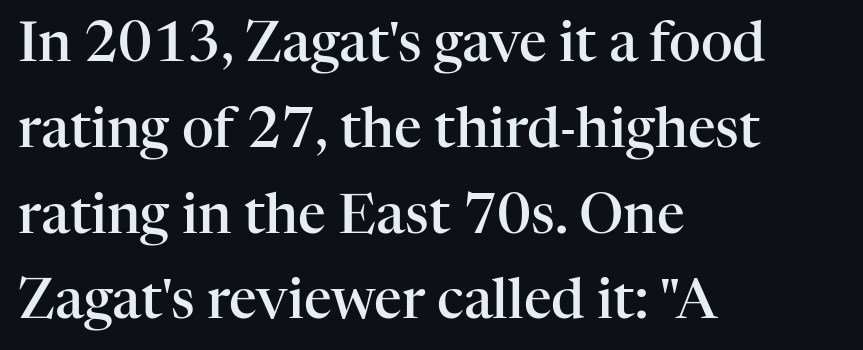
The image shows 55 px semibold serif type, upright; set left-aligned, normal line spacing (1.56x), normal letter spacing, not underlined; high stroke contrast and a medium x-height.
